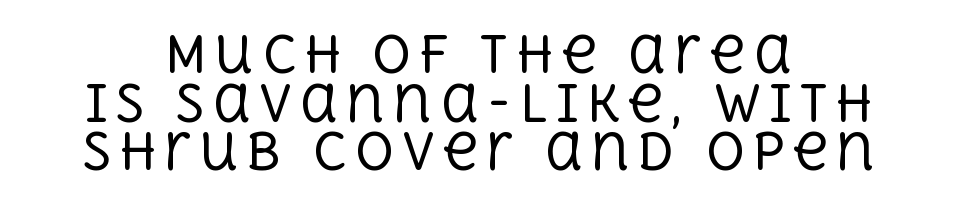
The lines are quadded center. If you measured baseline to baseline, you'd find a short distance. The typesetting does not lean heavy: it is not bold. Ascenders rise straight up at ninety degrees.
